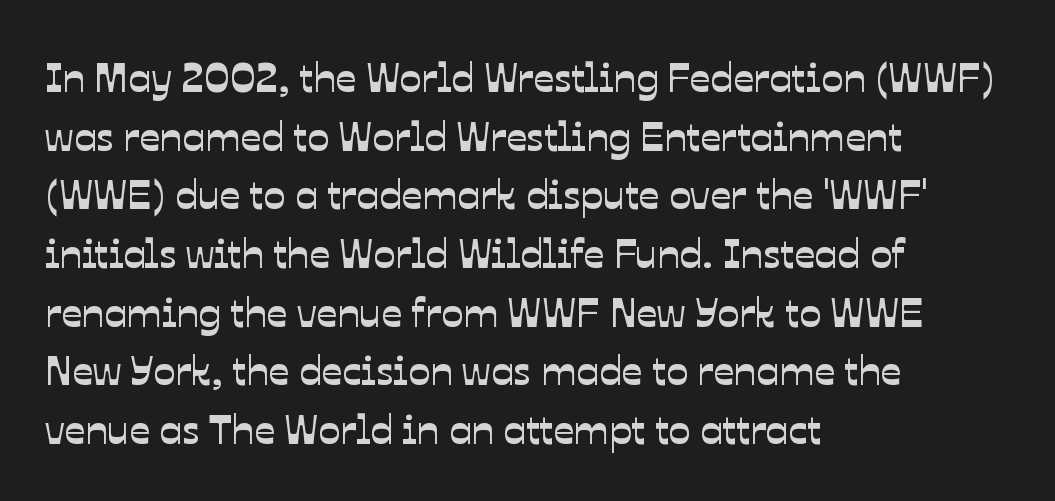
The image shows 41 px sans-serif type; set left-aligned, normal line spacing (1.43x), normal letter spacing, not underlined; low stroke contrast and a medium x-height.
